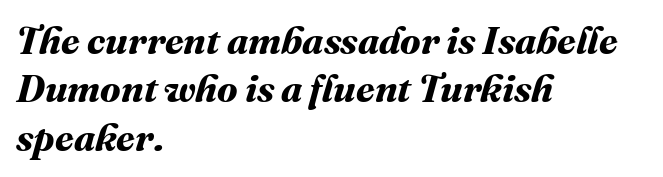
{"bold": "yes", "weight": "bold", "width": "normal", "stroke_contrast": "medium", "x_height": "medium", "monospaced": "no", "underline": "no", "align": "left", "line_spacing": "normal", "line_spacing_ratio": 1.27, "letter_spacing": "normal", "letter_spacing_em": 0.0, "glyph_px": 38}
